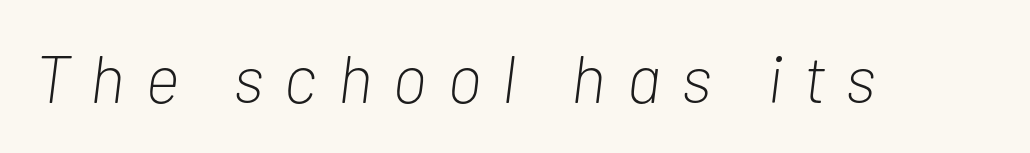
Q: Is the text bold? A: No.
Q: Is the text italic (slanted)? A: Yes, it leans right by about 7 degrees.
Q: Is the text underlined? A: No.
Q: Is the spacing between letters normal or unusually wide? A: Unusually wide.
Q: Width (condensed, normal, or wide)? A: Condensed.
Q: Stroke contrast? A: Low.
Q: x-height? A: Medium.
Q: Monospaced? A: No.
